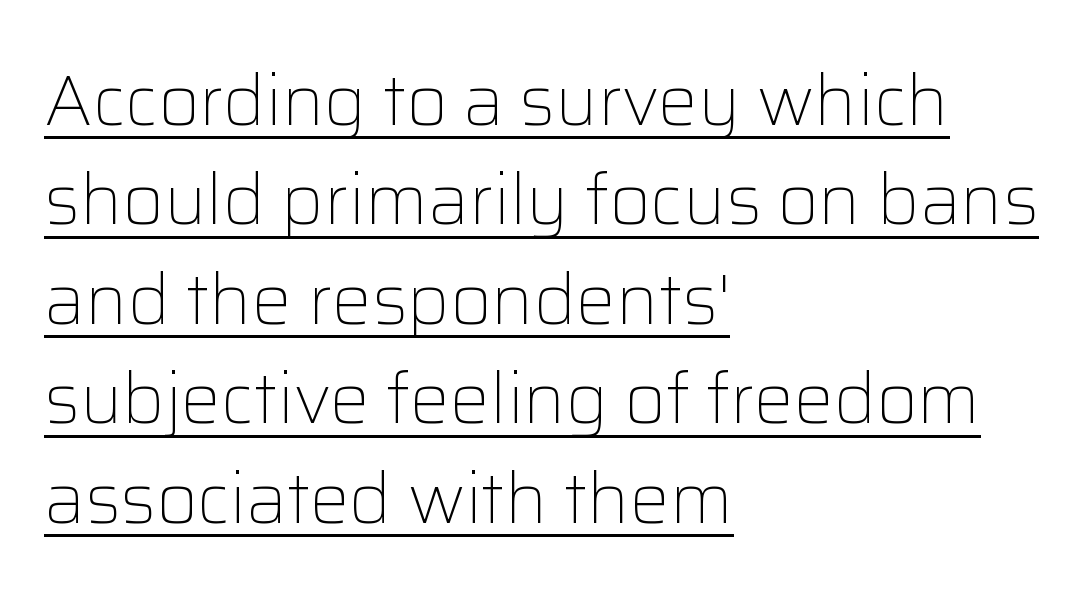
Q: Is the text bold? A: No.
Q: Is the text italic (slanted)? A: No, it is upright.
Q: Is the typeface a serif or a sans-serif typeface? A: Sans-serif.
Q: Is the text underlined? A: Yes.
Q: How is the paragraph aligned? A: Left-aligned.
Q: Is the spacing between letters normal or unusually wide? A: Normal.
Q: Is the spacing between lines tight, normal or loose? A: Normal.
Q: Width (condensed, normal, or wide)? A: Normal.
Q: Stroke contrast? A: Low.
Q: x-height? A: Medium.
Q: Monospaced? A: No.
